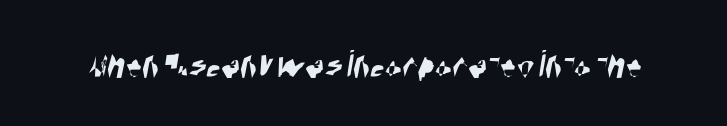
The gaps between neighbouring characters are ordinary and unremarkable. The letters advance in unequal steps, a hallmark of proportional type. Honestly, there is no underline to notice here at all. A sans-serif font was chosen for this passage.
